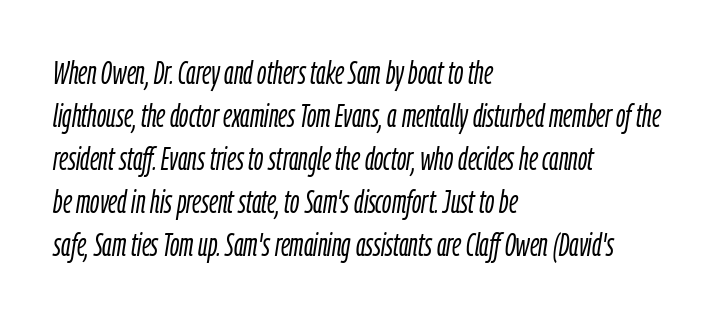
Q: Is the text bold? A: No.
Q: Is the text italic (slanted)? A: Yes, it leans right by about 9 degrees.
Q: Is the text underlined? A: No.
Q: How is the paragraph aligned? A: Left-aligned.
Q: Is the spacing between letters normal or unusually wide? A: Normal.
Q: Is the spacing between lines tight, normal or loose? A: Normal.
Q: Width (condensed, normal, or wide)? A: Condensed.
Q: Stroke contrast? A: Low.
Q: x-height? A: Medium.
Q: Monospaced? A: No.
